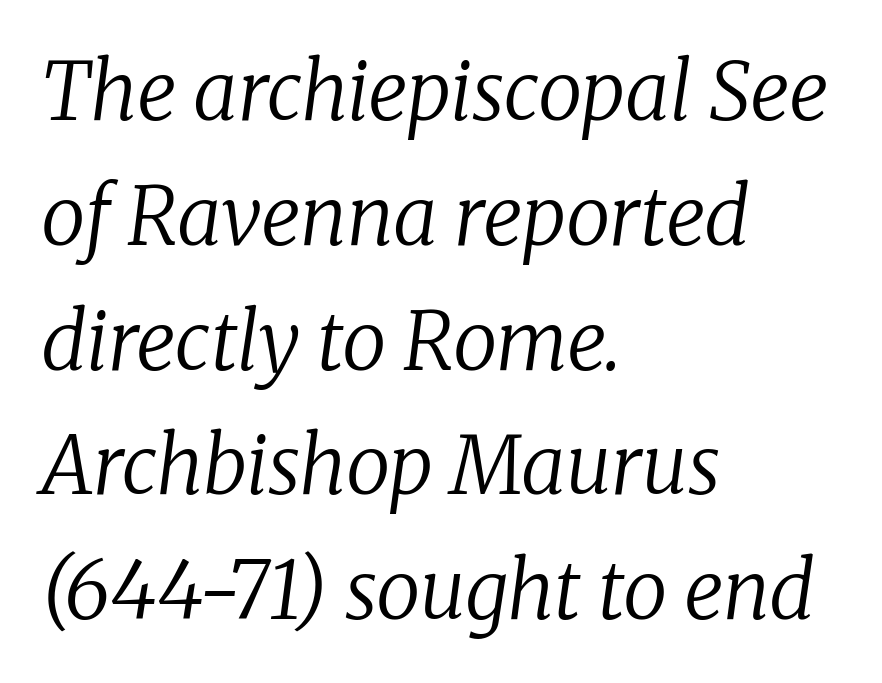
One-word summary of the alignment: left. You could not count columns in this text — the font is proportionally spaced. The font's italic variant was chosen for this text. Bare-footed words on every line.
